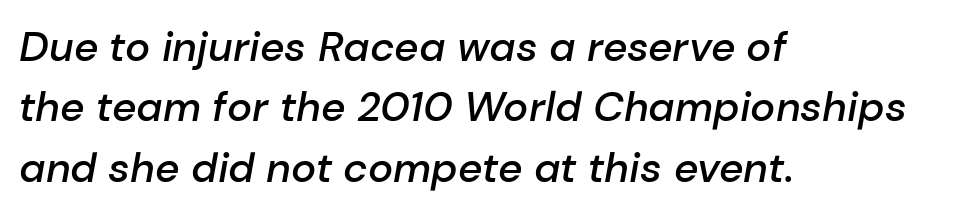
The image shows 42 px semibold type, italic (leaning right); set left-aligned, normal line spacing (1.44x), normal letter spacing, not underlined; low stroke contrast and a medium x-height.
